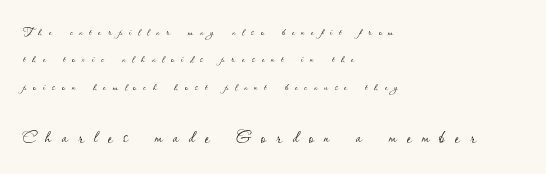
Beneath every word, the page is bare. The typesetter chose a ragged-right arrangement here. Which of the two is more prominent by size? The second, at the bottom. Nothing heavy about these letters — not bold at all. Here the glyphs are tracked loosely, breaking word shapes into spaced letters.
